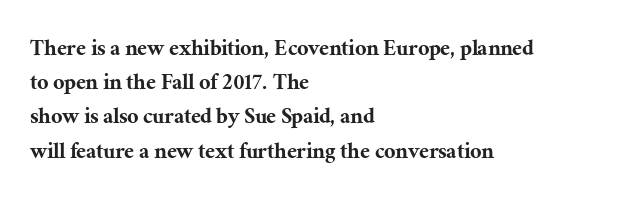
Q: Is the text italic (slanted)? A: No, it is upright.
Q: Is the text underlined? A: No.
Q: How is the paragraph aligned? A: Left-aligned.
Q: Is the spacing between letters normal or unusually wide? A: Normal.
Q: Is the spacing between lines tight, normal or loose? A: Normal.
